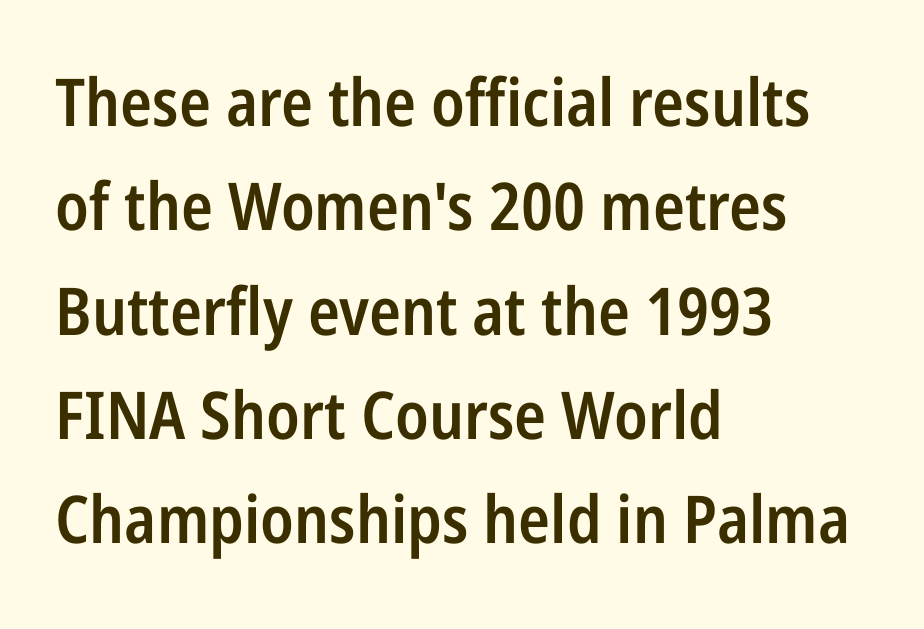
{"serif": "no", "italic": "no", "bold": "semi", "weight": "semibold", "width": "condensed", "stroke_contrast": "low", "x_height": "medium", "monospaced": "no", "underline": "no", "align": "left", "line_spacing": "normal", "line_spacing_ratio": 1.58, "letter_spacing": "normal", "letter_spacing_em": 0.0, "glyph_px": 66}
